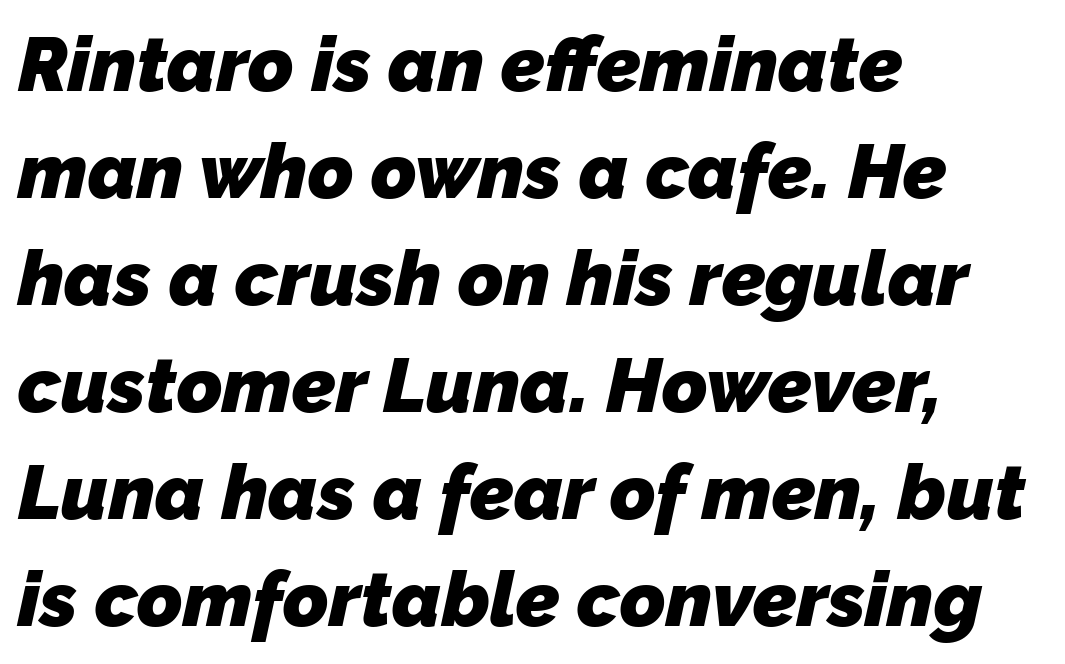
Descender tails drop into unmarked territory. Regarding leading, the lines here are spaced in the standard way. The characters display no serif detailing; their extremities are plain. Spacing verdict: proportional, widths tailored to each character. Line beginnings align vertically; line endings do not. Is the type bold? Yes — the strokes are clearly thick and heavy.
